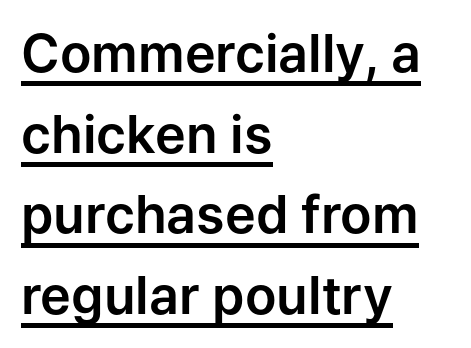
Q: Is the text italic (slanted)? A: No, it is upright.
Q: Is the typeface a serif or a sans-serif typeface? A: Sans-serif.
Q: Is the text underlined? A: Yes.
Q: How is the paragraph aligned? A: Left-aligned.
Q: Is the spacing between letters normal or unusually wide? A: Normal.
Q: Is the spacing between lines tight, normal or loose? A: Normal.
Q: Width (condensed, normal, or wide)? A: Normal.
Q: Stroke contrast? A: Low.
Q: x-height? A: Medium.
Q: Monospaced? A: No.
